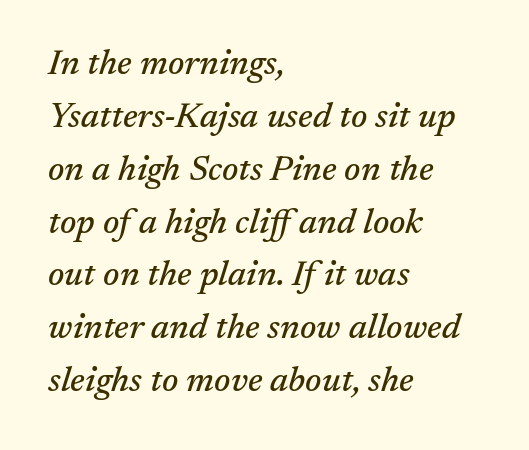
The image shows 35 px serif type, italic (leaning right); set left-aligned, normal line spacing (1.51x), normal letter spacing, not underlined; medium stroke contrast and a medium x-height.
